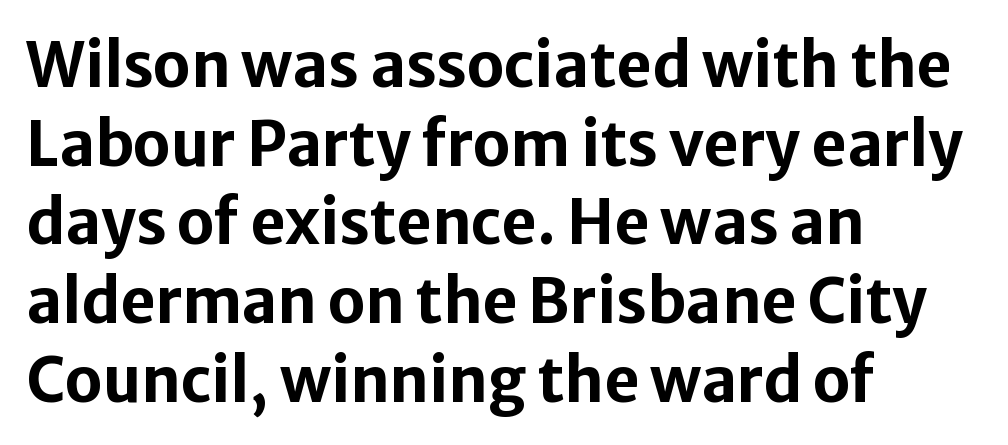
{"serif": "no", "italic": "no", "bold": "yes", "weight": "bold", "width": "normal", "stroke_contrast": "low", "x_height": "medium", "monospaced": "no", "underline": "no", "align": "left", "line_spacing": "normal", "line_spacing_ratio": 1.29, "letter_spacing": "normal", "letter_spacing_em": 0.0, "glyph_px": 61}
